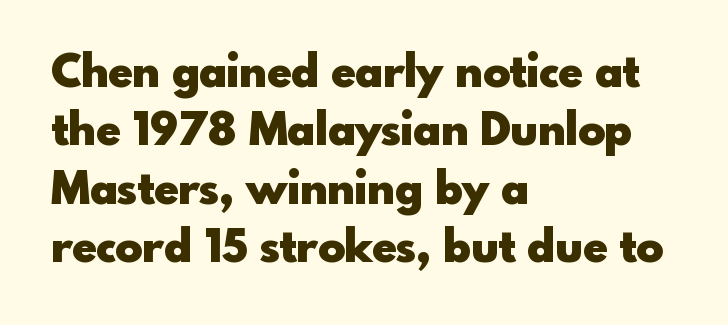
{"serif": "no", "italic": "no", "bold": "yes", "weight": "heavy", "width": "normal", "x_height": "small", "monospaced": "no", "underline": "no", "align": "left", "line_spacing": "normal", "line_spacing_ratio": 1.3, "letter_spacing": "normal", "letter_spacing_em": 0.0, "glyph_px": 45}
